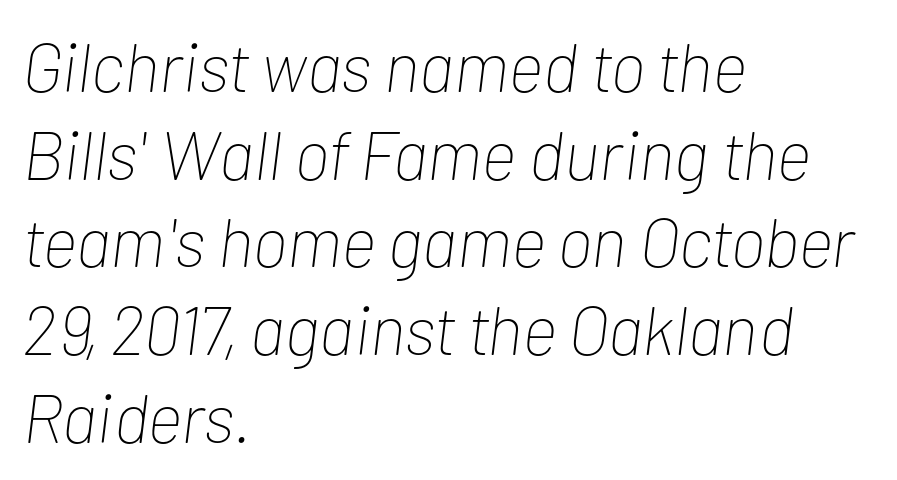
Q: Is the text bold? A: No.
Q: Is the text italic (slanted)? A: Yes, it leans right by about 7 degrees.
Q: Is the text underlined? A: No.
Q: How is the paragraph aligned? A: Left-aligned.
Q: Is the spacing between letters normal or unusually wide? A: Normal.
Q: Is the spacing between lines tight, normal or loose? A: Normal.
Q: Width (condensed, normal, or wide)? A: Condensed.
Q: Stroke contrast? A: Low.
Q: x-height? A: Medium.
Q: Monospaced? A: No.
